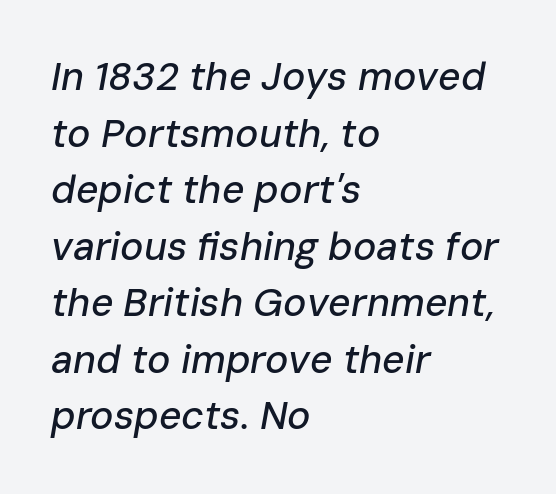
{"italic": "yes", "lean": "right", "slant_degrees": 10, "width": "normal", "stroke_contrast": "low", "x_height": "medium", "monospaced": "no", "underline": "no", "align": "left", "line_spacing": "normal", "line_spacing_ratio": 1.45, "letter_spacing": "normal", "letter_spacing_em": 0.0, "glyph_px": 39}
